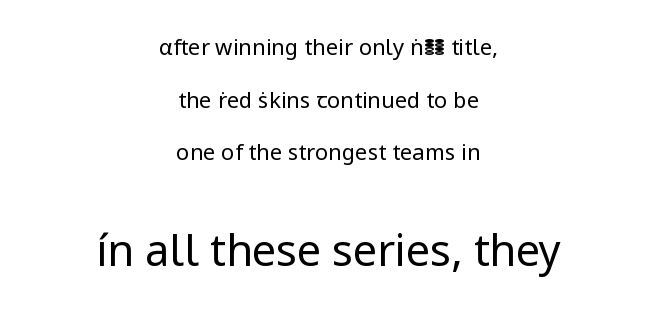
Q: Is the text bold? A: No.
Q: Is the text italic (slanted)? A: No, it is upright.
Q: Is the typeface a serif or a sans-serif typeface? A: Sans-serif.
Q: Is the text underlined? A: No.
Q: How is the paragraph aligned? A: Centered.
Q: Is the spacing between letters normal or unusually wide? A: Normal.
Q: Is the spacing between lines tight, normal or loose? A: Loose.
Q: Which block of text is set in a larger size, the first (top) or the second (bottom)? A: The second (bottom) one.
Q: Width (condensed, normal, or wide)? A: Normal.
Q: Stroke contrast? A: Low.
Q: x-height? A: Medium.
Q: Monospaced? A: No.
